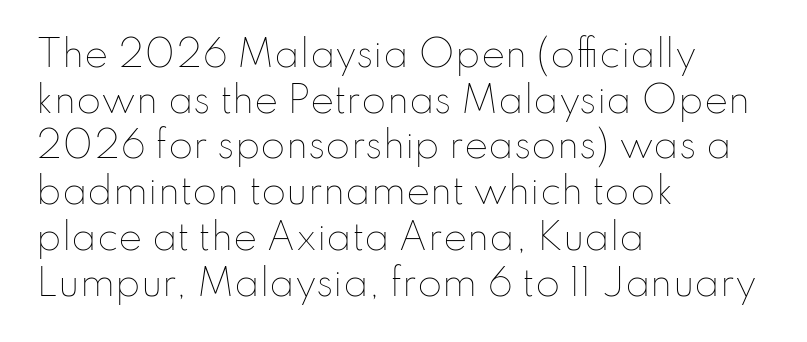
The image shows 36 px thin type, upright; set left-aligned, normal line spacing (1.27x), normal letter spacing, not underlined; low stroke contrast and a small x-height.
